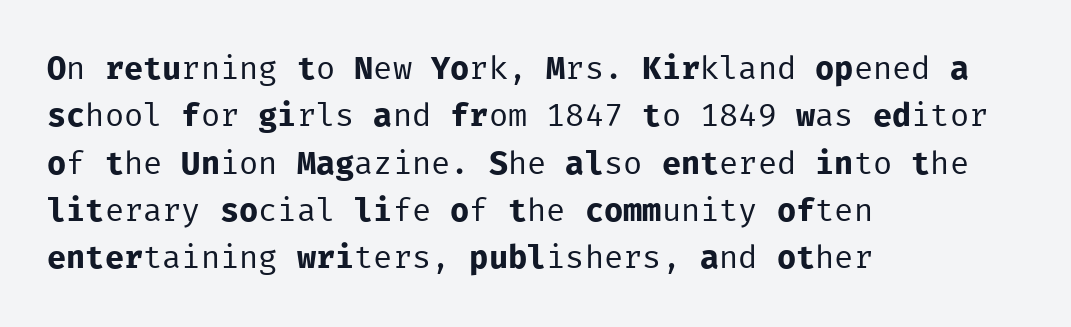
The image shows 32 px regular-weight sans-serif type, upright, monospaced; set left-aligned, normal line spacing (1.48x), normal letter spacing, not underlined; low stroke contrast and a medium x-height.
